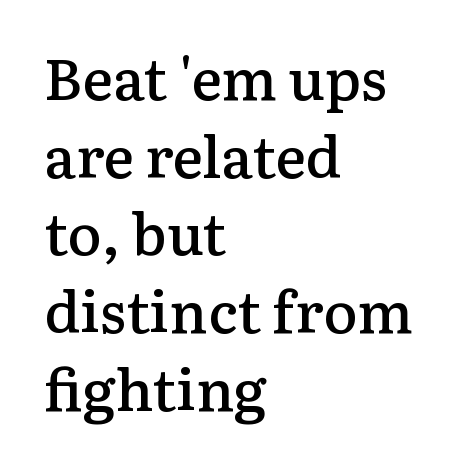
Q: Is the text bold? A: Semi-bold.
Q: Is the text italic (slanted)? A: No, it is upright.
Q: Is the typeface a serif or a sans-serif typeface? A: Serif.
Q: Is the text underlined? A: No.
Q: How is the paragraph aligned? A: Left-aligned.
Q: Is the spacing between letters normal or unusually wide? A: Normal.
Q: Is the spacing between lines tight, normal or loose? A: Normal.
Q: Width (condensed, normal, or wide)? A: Normal.
Q: Stroke contrast? A: Low.
Q: x-height? A: Medium.
Q: Monospaced? A: No.
